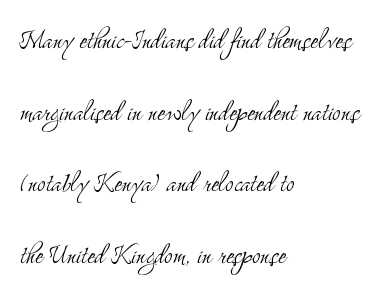
The image shows 32 px light, condensed serif type; set left-aligned, loose line spacing (2.24x), normal letter spacing, not underlined; medium stroke contrast and a small x-height.
